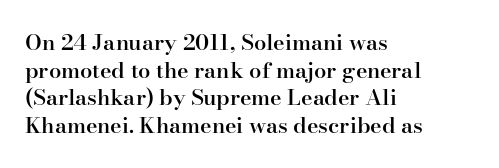
You can tell it's not italic because the verticals are truly vertical. Underlining? Definitely not there. Teacher's note: observe the even left margin — that is flush-left alignment. On the weight axis this lands at semibold, roughly 600.
